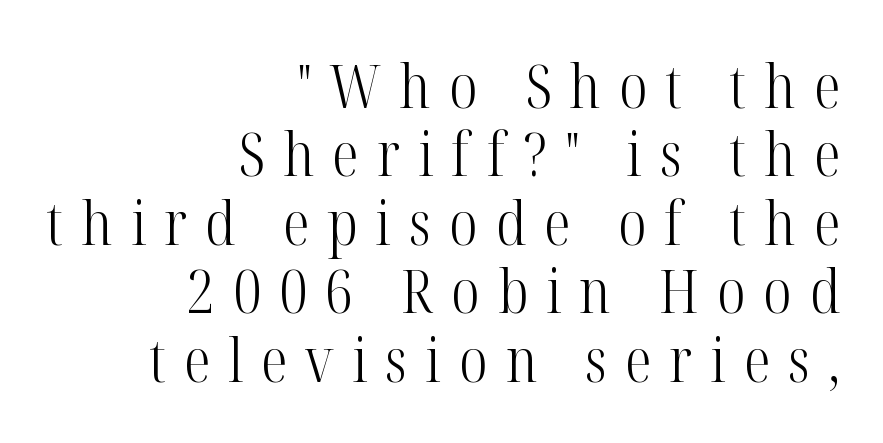
The image shows 60 px light, condensed serif type, upright; set right-aligned, tight line spacing (1.14x), unusually wide letter spacing (+0.3 em), not underlined; high stroke contrast and a medium x-height.
